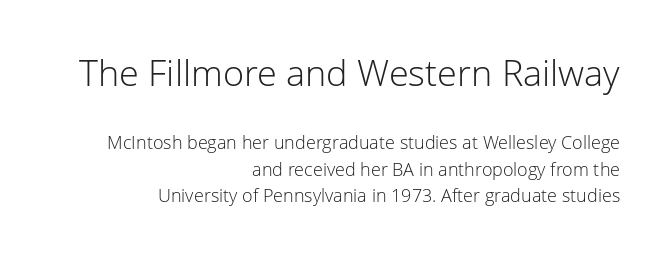
The image shows 36 px light sans-serif type, upright; set right-aligned, normal line spacing (1.48x), normal letter spacing, not underlined; the first (top) block is 2.0x larger; low stroke contrast and a medium x-height.
